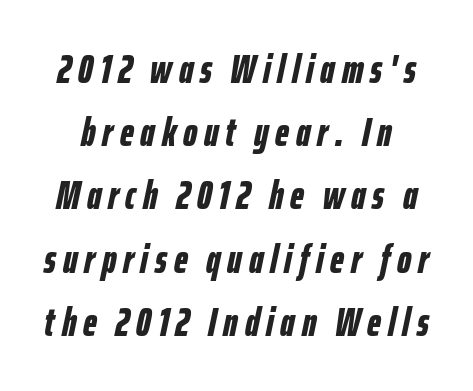
Q: Is the text bold? A: Yes.
Q: Is the text italic (slanted)? A: Yes, it leans right by about 12 degrees.
Q: Is the text underlined? A: No.
Q: Is the spacing between lines tight, normal or loose? A: Normal.
Q: Width (condensed, normal, or wide)? A: Condensed.
Q: Stroke contrast? A: Low.
Q: x-height? A: Medium.
Q: Monospaced? A: No.
